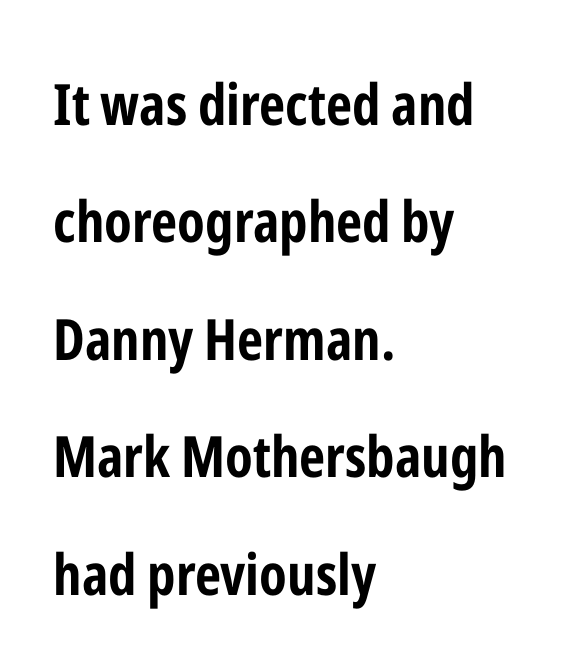
The image shows 57 px bold, condensed sans-serif type, upright; set left-aligned, loose line spacing (2.06x), normal letter spacing, not underlined; low stroke contrast and a medium x-height.
